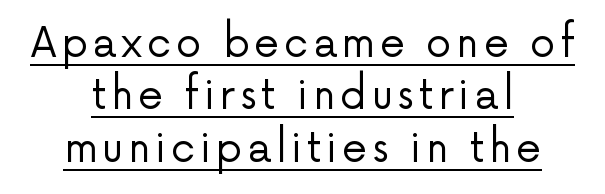
{"serif": "no", "italic": "no", "bold": "no", "weight": "regular", "width": "normal", "stroke_contrast": "low", "x_height": "medium", "monospaced": "no", "underline": "yes", "align": "center", "line_spacing": "normal", "line_spacing_ratio": 1.31, "glyph_px": 40}
